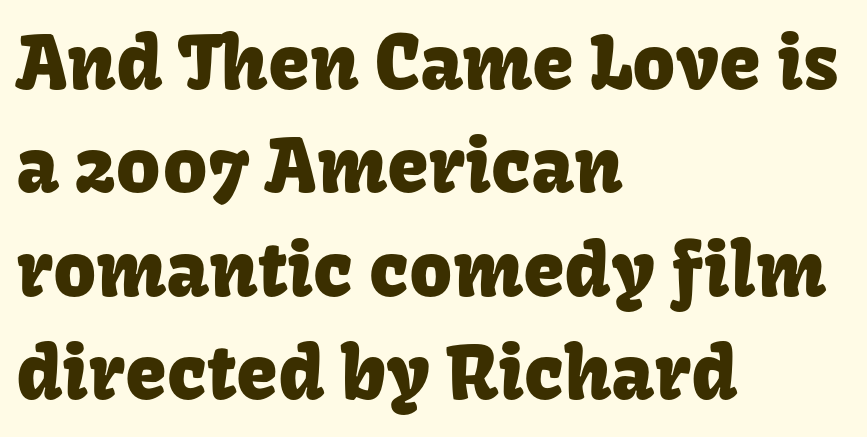
{"serif": "no", "italic": "no", "width": "normal", "stroke_contrast": "low", "x_height": "medium", "monospaced": "no", "underline": "no", "align": "left", "line_spacing": "normal", "line_spacing_ratio": 1.38, "letter_spacing": "normal", "letter_spacing_em": 0.0, "glyph_px": 75}
